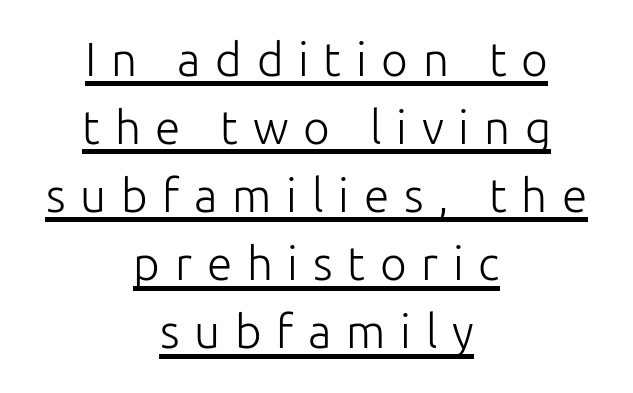
The image shows 46 px light sans-serif type, upright; set centered, normal line spacing (1.48x), unusually wide letter spacing (+0.32 em), underlined; low stroke contrast and a medium x-height.
